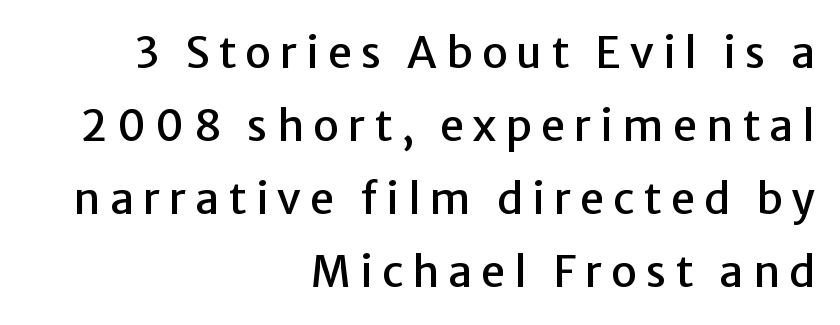
{"serif": "no", "italic": "no", "width": "normal", "stroke_contrast": "low", "x_height": "medium", "monospaced": "no", "underline": "no", "align": "right", "line_spacing": "normal", "line_spacing_ratio": 1.7, "letter_spacing": "wide", "letter_spacing_em": 0.21, "glyph_px": 43}
